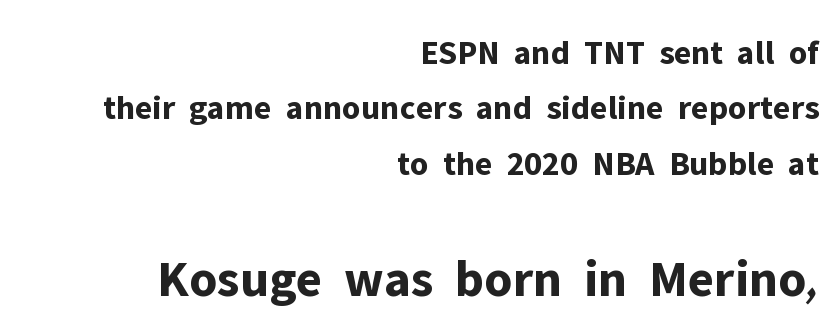
Q: Is the text bold? A: Yes.
Q: Is the text italic (slanted)? A: No, it is upright.
Q: Is the typeface a serif or a sans-serif typeface? A: Sans-serif.
Q: Is the text underlined? A: No.
Q: How is the paragraph aligned? A: Right-aligned.
Q: Is the spacing between letters normal or unusually wide? A: Normal.
Q: Is the spacing between lines tight, normal or loose? A: Normal.
Q: Which block of text is set in a larger size, the first (top) or the second (bottom)? A: The second (bottom) one.
Q: Width (condensed, normal, or wide)? A: Normal.
Q: Stroke contrast? A: Low.
Q: x-height? A: Medium.
Q: Monospaced? A: No.
